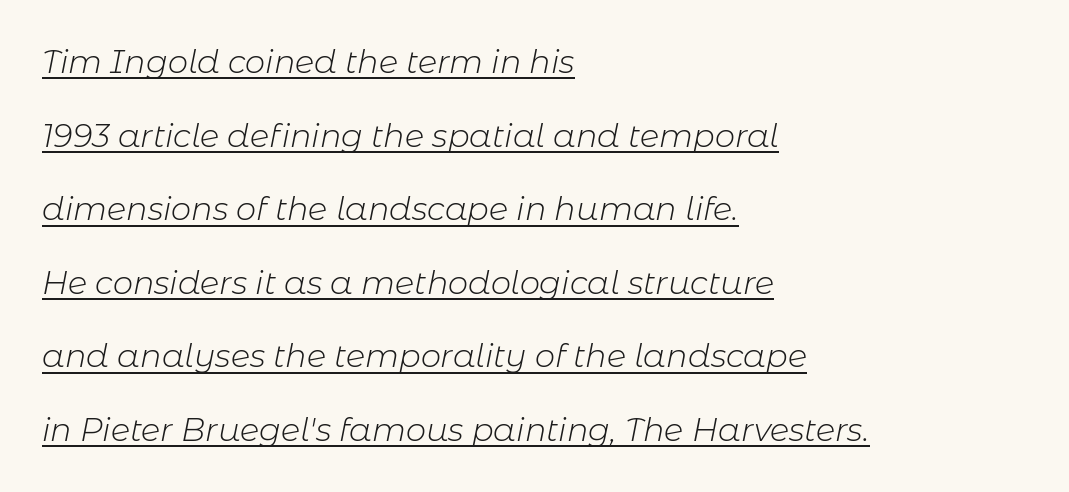
The image shows 32 px light type, italic (leaning right); set left-aligned, loose line spacing (2.3x), normal letter spacing, underlined; low stroke contrast and a medium x-height.
